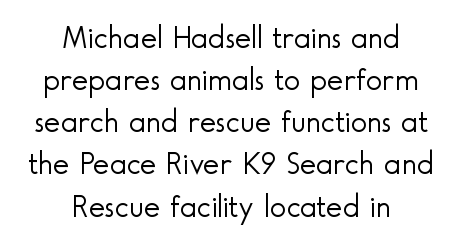
This sample is center-justified, so both line endings float freely. If you drew a line through each stem, it would be perfectly vertical. Inter-character spacing is left at the font's built-in metrics. Each letter's strokes conclude bluntly, with no projecting serifs. The passage shown is not bold in any degree.
